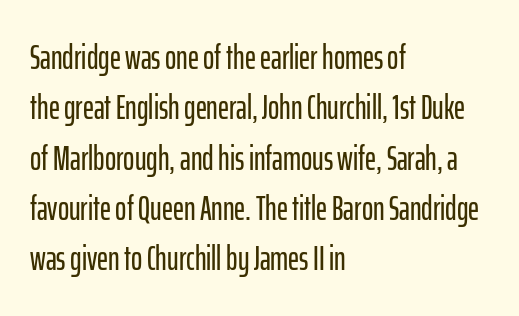
{"serif": "no", "italic": "no", "width": "condensed", "stroke_contrast": "low", "x_height": "medium", "monospaced": "no", "underline": "no", "align": "left", "line_spacing": "normal", "line_spacing_ratio": 1.48, "letter_spacing": "normal", "letter_spacing_em": 0.0, "glyph_px": 34}
